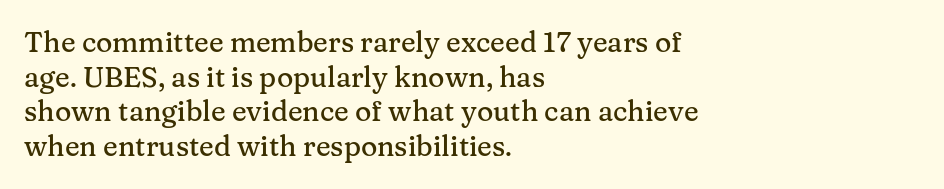
A typesetter would call this proportional, since set widths differ per character. The glyphs are unaccompanied by any horizontal stroke below them. Does the type have serifs? Yes, each stem ends in a small foot. This rendering uses left alignment, leaving the right contour irregular. Notice how the stems are strictly vertical — no italics here.
